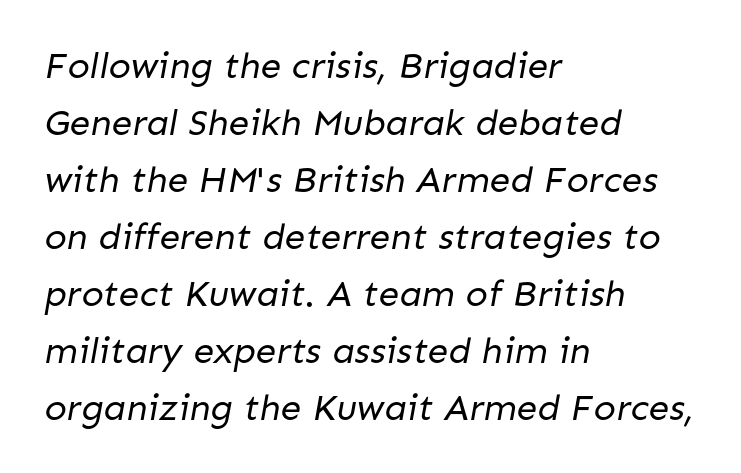
Unmarked baselines from the first word to the last. Note the varied advance widths — an 'i' is clearly narrower than an 'm'. Baseline-to-baseline distance is the conventional proportion of letter height. These glyphs show unthickened strokes, regular width or finer. These lines stack with their left ends in a neat column.
